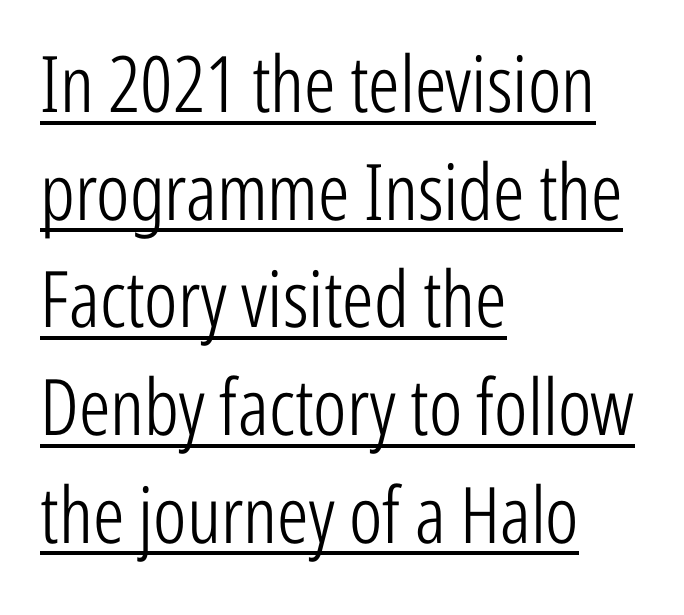
The lettering is marked with a stroke running underneath it. Upright lettering throughout. What stands out about the letter spacing? Nothing — it is the standard amount. Line beginnings align vertically; line endings do not.
